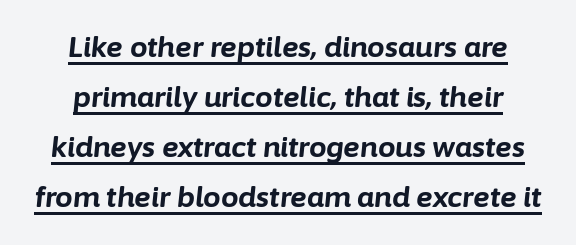
Glyph-to-glyph distance matches everyday printed text. This is underlined copy, the kind a proofreader might mark for attention. Note the varied advance widths — an 'i' is clearly narrower than an 'm'. Italic: yes, the glyphs are oblique. A full-strength bold gives these letters their thick strokes.
